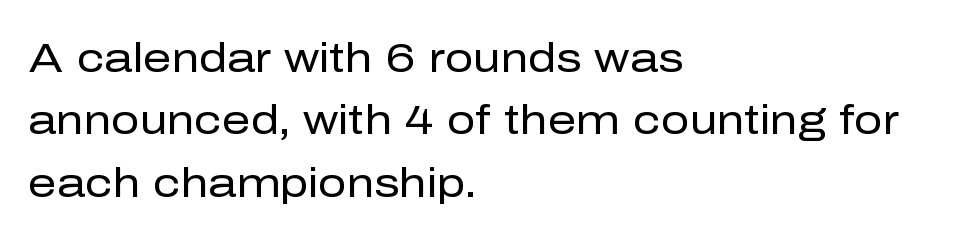
The letters advance in unequal steps, a hallmark of proportional type. A light-to-regular cut is what we see here. Alignment: flush left. Successive baselines arrive at the customary interval. The words here are not underlined. Every character sits straight up, as roman type does.
